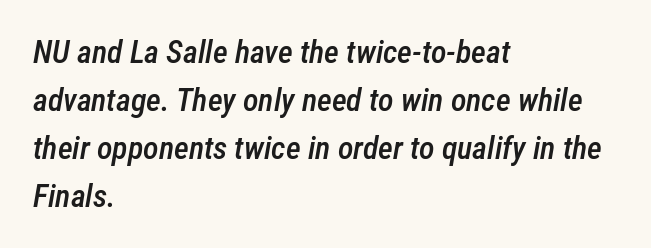
Q: Is the text bold? A: Semi-bold.
Q: Is the text italic (slanted)? A: Yes, it leans right by about 12 degrees.
Q: Is the text underlined? A: No.
Q: How is the paragraph aligned? A: Left-aligned.
Q: Is the spacing between letters normal or unusually wide? A: Normal.
Q: Is the spacing between lines tight, normal or loose? A: Normal.
Q: Width (condensed, normal, or wide)? A: Condensed.
Q: Stroke contrast? A: Low.
Q: x-height? A: Medium.
Q: Monospaced? A: No.
